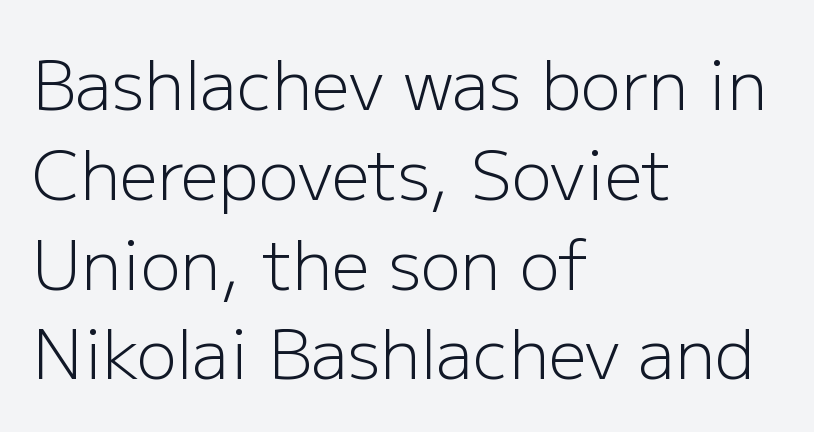
Q: Is the text bold? A: No.
Q: Is the text italic (slanted)? A: No, it is upright.
Q: Is the typeface a serif or a sans-serif typeface? A: Sans-serif.
Q: Is the text underlined? A: No.
Q: How is the paragraph aligned? A: Left-aligned.
Q: Is the spacing between letters normal or unusually wide? A: Normal.
Q: Is the spacing between lines tight, normal or loose? A: Normal.
Q: Width (condensed, normal, or wide)? A: Normal.
Q: Stroke contrast? A: Low.
Q: x-height? A: Medium.
Q: Monospaced? A: No.
